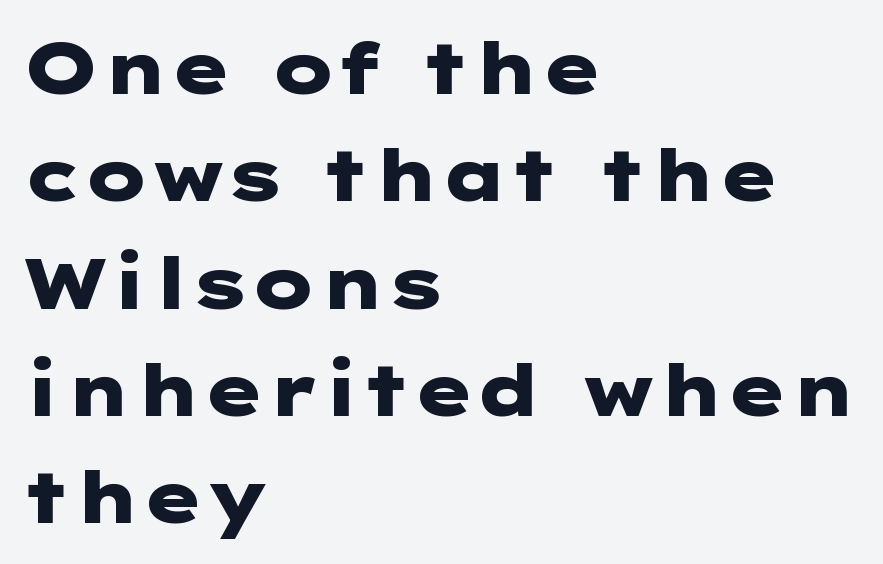
Q: Is the text bold? A: Yes.
Q: Is the text italic (slanted)? A: No, it is upright.
Q: Is the typeface a serif or a sans-serif typeface? A: Sans-serif.
Q: Is the text underlined? A: No.
Q: How is the paragraph aligned? A: Left-aligned.
Q: Is the spacing between letters normal or unusually wide? A: Normal.
Q: Is the spacing between lines tight, normal or loose? A: Normal.
Q: Width (condensed, normal, or wide)? A: Wide.
Q: Stroke contrast? A: Low.
Q: x-height? A: Medium.
